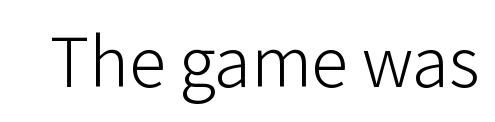
{"serif": "no", "italic": "no", "bold": "no", "weight": "light", "width": "normal", "stroke_contrast": "low", "x_height": "medium", "monospaced": "no", "underline": "no", "letter_spacing": "normal", "letter_spacing_em": 0.0, "glyph_px": 74}
